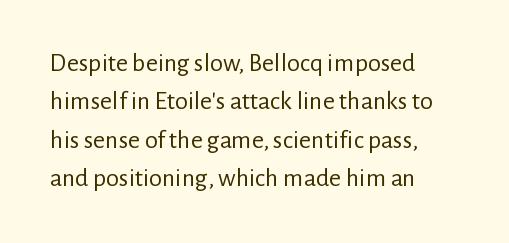
Q: Is the text bold? A: No.
Q: Is the text italic (slanted)? A: No, it is upright.
Q: Is the text underlined? A: No.
Q: How is the paragraph aligned? A: Left-aligned.
Q: Is the spacing between letters normal or unusually wide? A: Normal.
Q: Is the spacing between lines tight, normal or loose? A: Normal.
